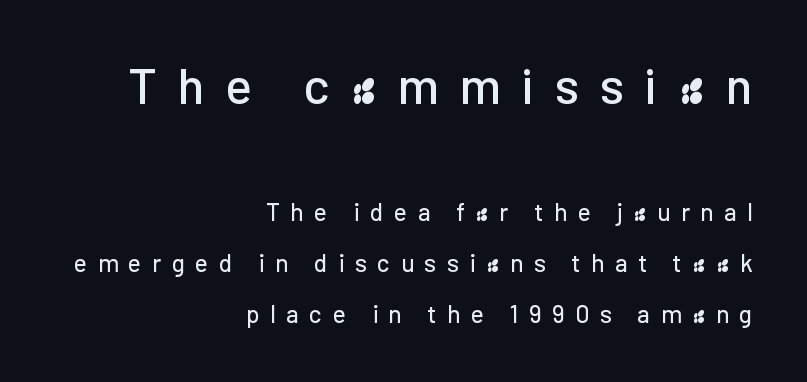
The image shows 50 px sans-serif type, upright; set right-aligned, loose line spacing (2.04x), unusually wide letter spacing (+0.41 em), not underlined; the first (top) block is 2.0x larger; low stroke contrast and a medium x-height.
